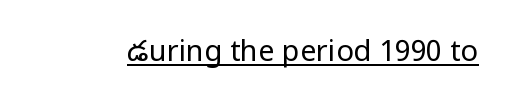
Italic: no, the glyphs are upright roman. Font category for this specimen: sans-serif. The rendering keeps characters at their native spacing. Is this a fixed-width face? No — the glyphs have proportional, varying widths.
